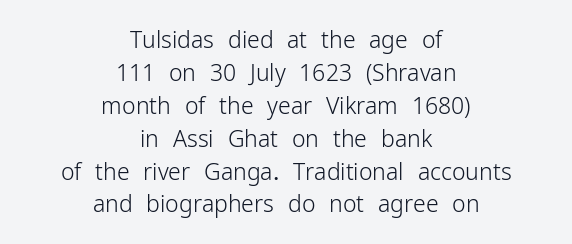
Q: Is the text bold? A: No.
Q: Is the text italic (slanted)? A: No, it is upright.
Q: Is the text underlined? A: No.
Q: How is the paragraph aligned? A: Centered.
Q: Is the spacing between letters normal or unusually wide? A: Normal.
Q: Is the spacing between lines tight, normal or loose? A: Normal.
